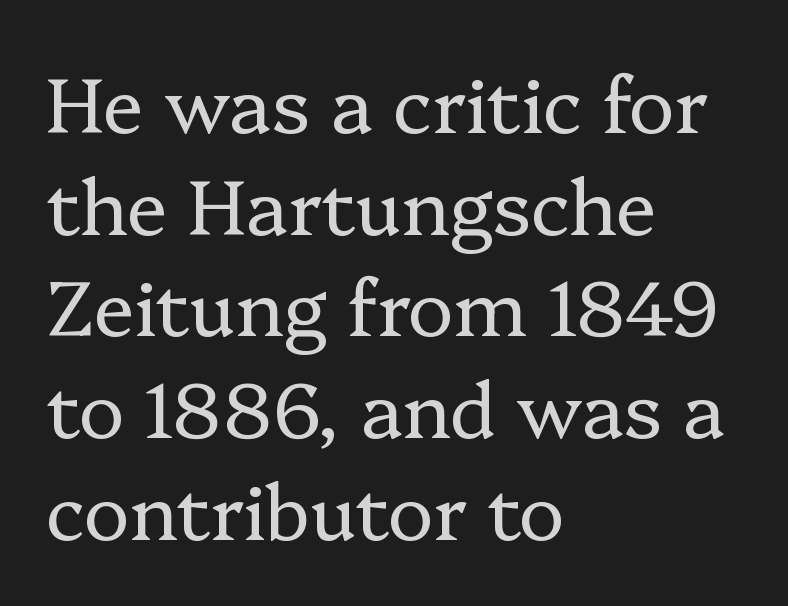
Q: Is the text bold? A: No.
Q: Is the text italic (slanted)? A: No, it is upright.
Q: Is the typeface a serif or a sans-serif typeface? A: Serif.
Q: Is the text underlined? A: No.
Q: How is the paragraph aligned? A: Left-aligned.
Q: Is the spacing between letters normal or unusually wide? A: Normal.
Q: Is the spacing between lines tight, normal or loose? A: Normal.
Q: Width (condensed, normal, or wide)? A: Normal.
Q: Stroke contrast? A: Low.
Q: x-height? A: Medium.
Q: Monospaced? A: No.
